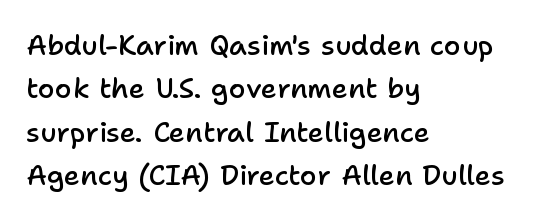
The image shows 28 px semibold sans-serif type, upright; set left-aligned, normal line spacing (1.55x), normal letter spacing, not underlined; low stroke contrast and a medium x-height.
